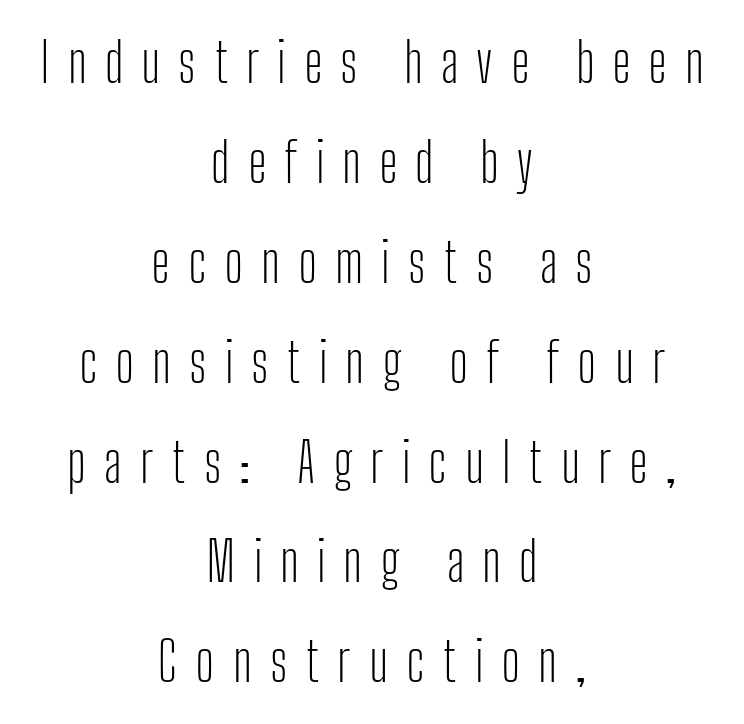
Lines of text with bare space underneath. What stands out about the letter spacing? Its width — letters are far apart. Unbolded letterforms with no extra heft. To sum up the face: it is a sans, with no serifs.
